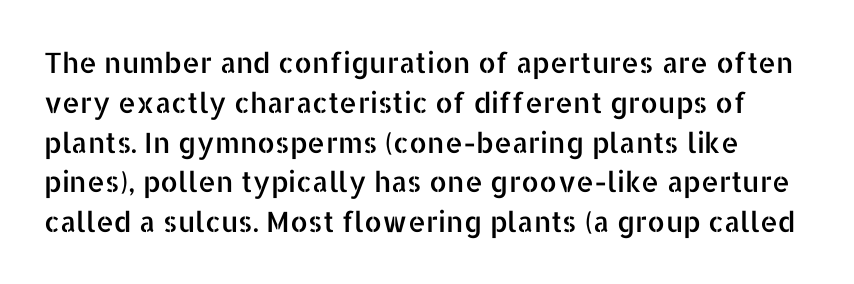
Q: Is the text italic (slanted)? A: No, it is upright.
Q: Is the typeface a serif or a sans-serif typeface? A: Sans-serif.
Q: Is the text underlined? A: No.
Q: Is the spacing between letters normal or unusually wide? A: Normal.
Q: Is the spacing between lines tight, normal or loose? A: Normal.
Q: Width (condensed, normal, or wide)? A: Normal.
Q: Stroke contrast? A: Low.
Q: x-height? A: Medium.
Q: Monospaced? A: No.
